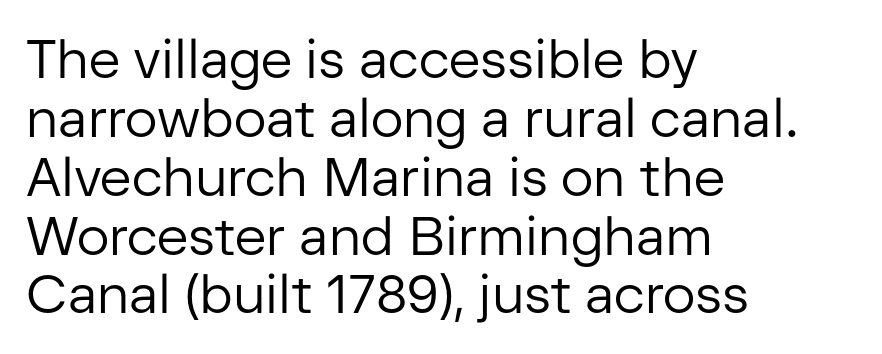
Quick note: not italic, upright. Glance below the letters and you will spot only blank space. The paragraph shown leans on its left margin. Caption: standard tracking, unaltered. The rendering shows plain stroke endings on the letterforms — a sans-serif design.
